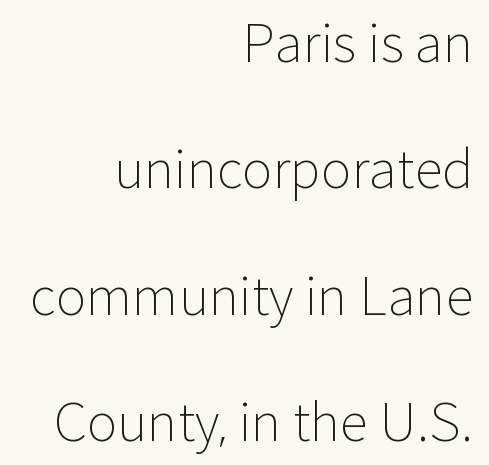
Q: Is the text bold? A: No.
Q: Is the text italic (slanted)? A: No, it is upright.
Q: Is the typeface a serif or a sans-serif typeface? A: Sans-serif.
Q: Is the text underlined? A: No.
Q: How is the paragraph aligned? A: Right-aligned.
Q: Is the spacing between letters normal or unusually wide? A: Normal.
Q: Is the spacing between lines tight, normal or loose? A: Loose.
Q: Width (condensed, normal, or wide)? A: Normal.
Q: Stroke contrast? A: Low.
Q: x-height? A: Medium.
Q: Monospaced? A: No.
